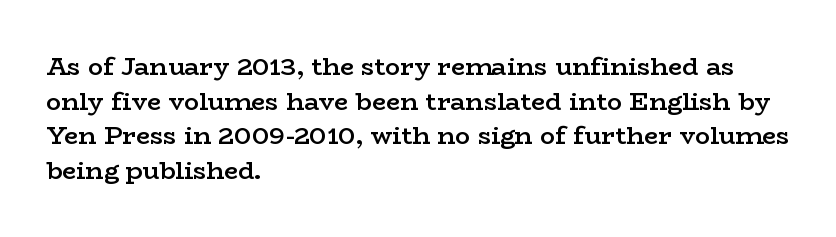
Q: Is the text bold? A: Semi-bold.
Q: Is the text italic (slanted)? A: No, it is upright.
Q: Is the text underlined? A: No.
Q: How is the paragraph aligned? A: Left-aligned.
Q: Is the spacing between letters normal or unusually wide? A: Normal.
Q: Is the spacing between lines tight, normal or loose? A: Normal.
